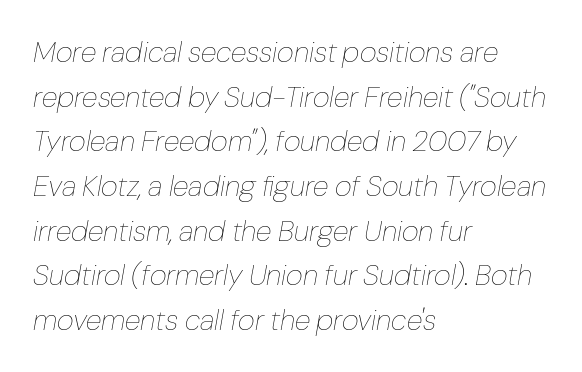
The image shows 29 px thin type, italic (leaning right); set left-aligned, normal line spacing (1.54x), normal letter spacing, not underlined; low stroke contrast and a medium x-height.
